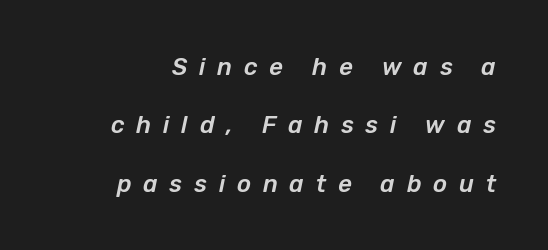
{"italic": "yes", "lean": "right", "slant_degrees": 12, "underline": "no", "line_spacing": "loose", "line_spacing_ratio": 2.43, "letter_spacing": "wide", "letter_spacing_em": 0.49, "glyph_px": 24}
